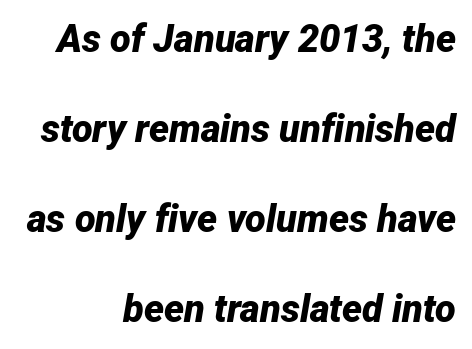
The image shows 38 px bold type, italic (leaning right); set right-aligned, loose line spacing (2.37x), normal letter spacing, not underlined; low stroke contrast and a medium x-height.
